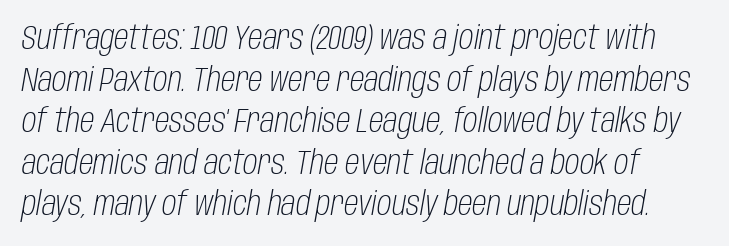
The image shows 33 px light, condensed type, italic (leaning right); set normal line spacing (1.26x), normal letter spacing, not underlined; low stroke contrast and a large x-height.
